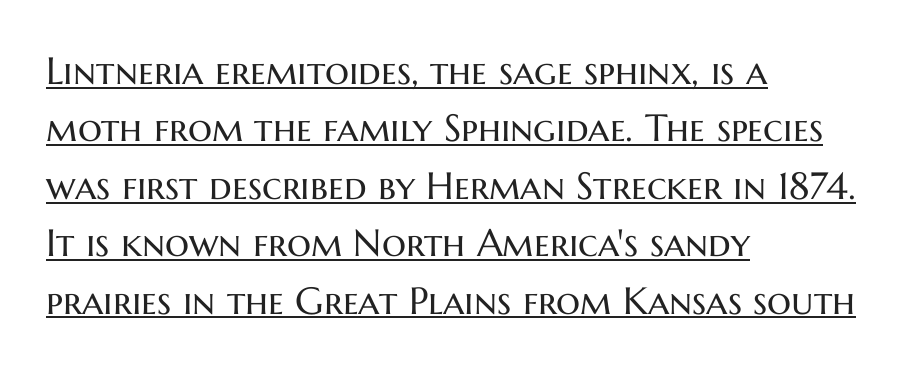
The tracking reads as untouched default to a designer's eye. Layout note: lines flush left. To sum up the face: it is a sans, with no serifs. The block of text has a typical density, with ordinary space between rows.
